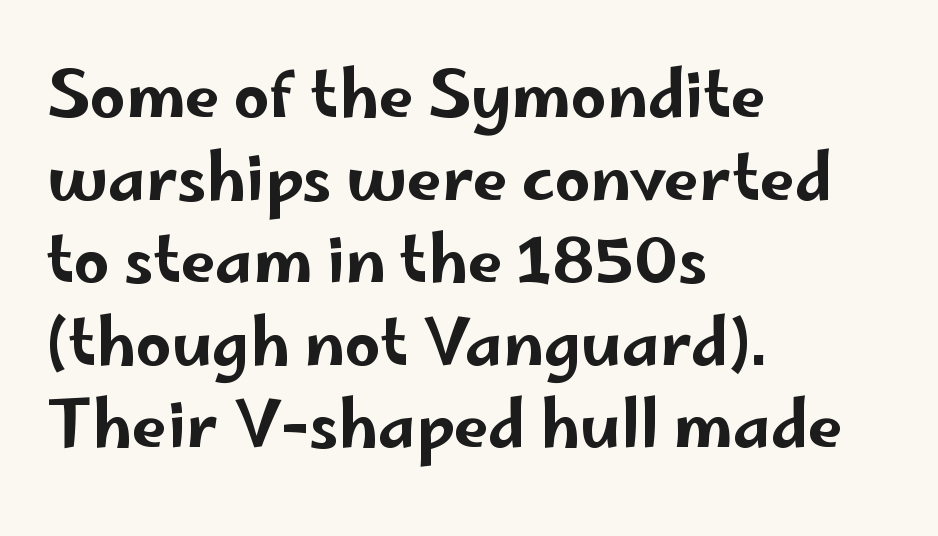
The image shows 63 px wide sans-serif type, upright; set left-aligned, normal line spacing (1.31x), normal letter spacing, not underlined; low stroke contrast and a small x-height.
